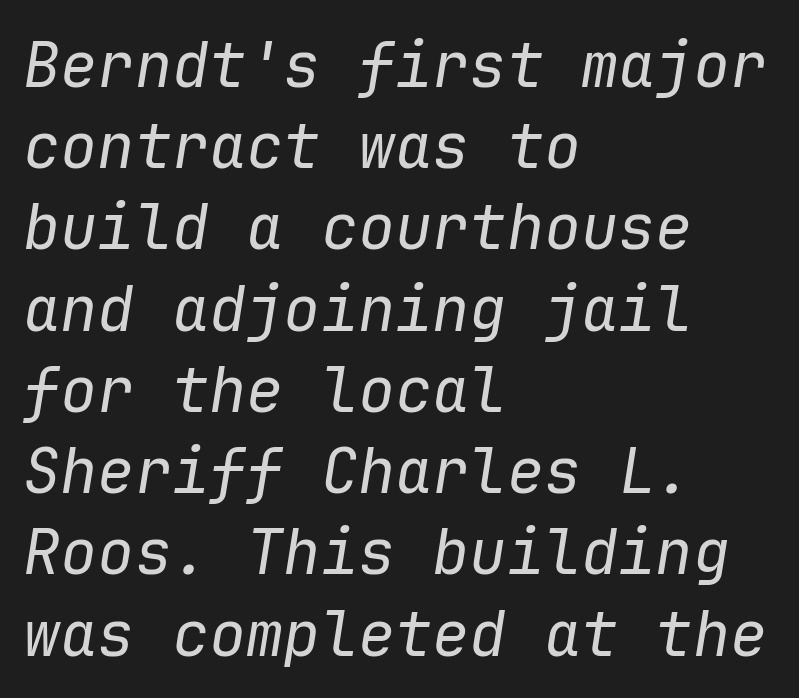
The image shows 62 px regular-weight type, italic (leaning right), monospaced; set left-aligned, normal line spacing (1.31x), normal letter spacing, not underlined; low stroke contrast and a medium x-height.
